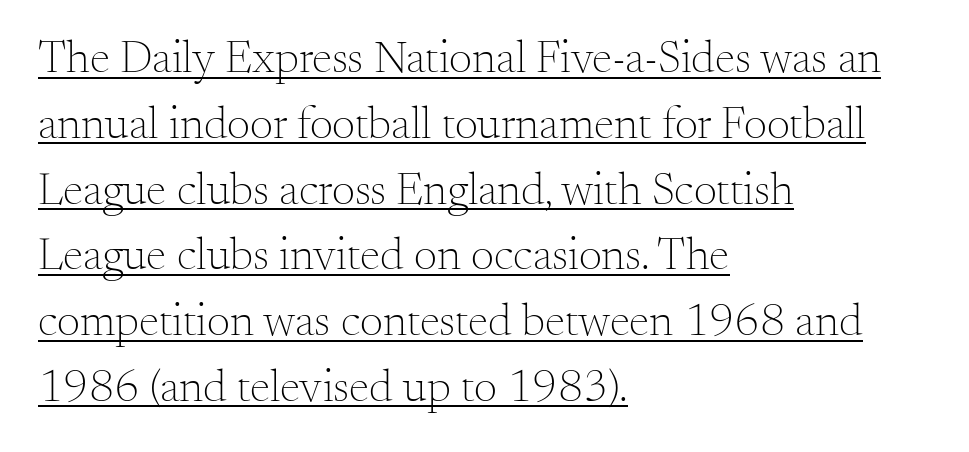
{"serif": "yes", "italic": "no", "bold": "no", "weight": "light", "width": "normal", "stroke_contrast": "medium", "x_height": "small", "monospaced": "no", "underline": "yes", "align": "left", "line_spacing": "normal", "line_spacing_ratio": 1.43, "letter_spacing": "normal", "letter_spacing_em": 0.0, "glyph_px": 46}
